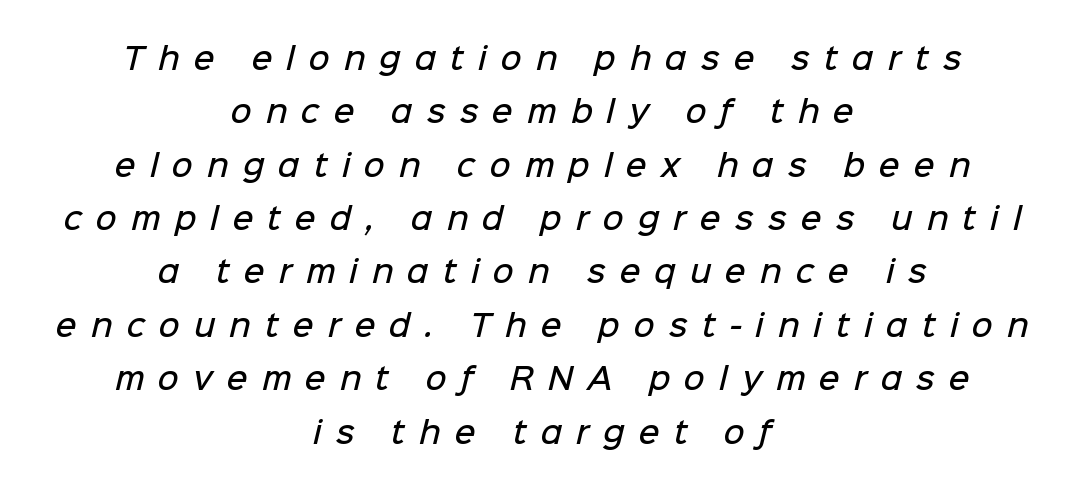
If you folded the block vertically in half, each line would mirror itself in length. Each letter keeps its own natural width here, so spacing adapts to shape. The passage shown is semibold, sitting just below true bold. This rendering employs a face without finishing strokes, i.e., a sans-serif. Underline: absent. The gaps between neighbouring characters are conspicuously large.
